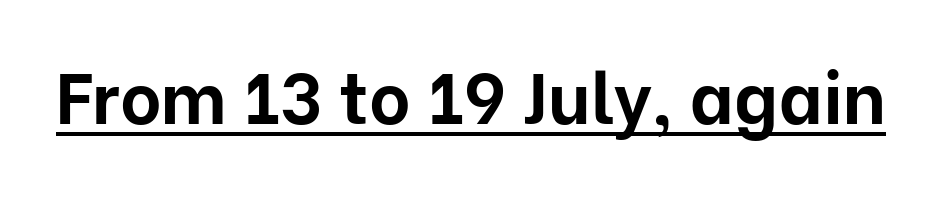
Q: Is the text bold? A: Yes.
Q: Is the text italic (slanted)? A: No, it is upright.
Q: Is the typeface a serif or a sans-serif typeface? A: Sans-serif.
Q: Is the text underlined? A: Yes.
Q: Is the spacing between letters normal or unusually wide? A: Normal.
Q: Width (condensed, normal, or wide)? A: Normal.
Q: Stroke contrast? A: Low.
Q: x-height? A: Medium.
Q: Monospaced? A: No.
